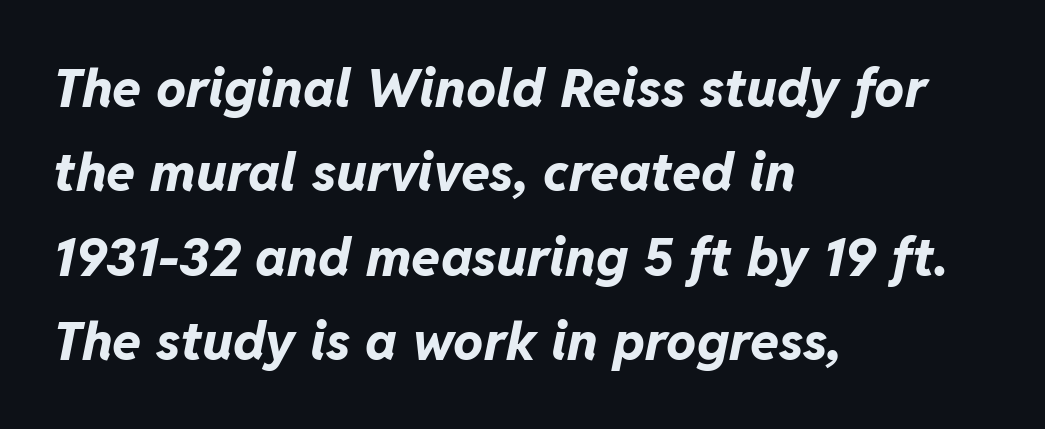
The image shows 53 px bold type, italic (leaning right); set left-aligned, normal line spacing (1.59x), normal letter spacing, not underlined; low stroke contrast and a medium x-height.
